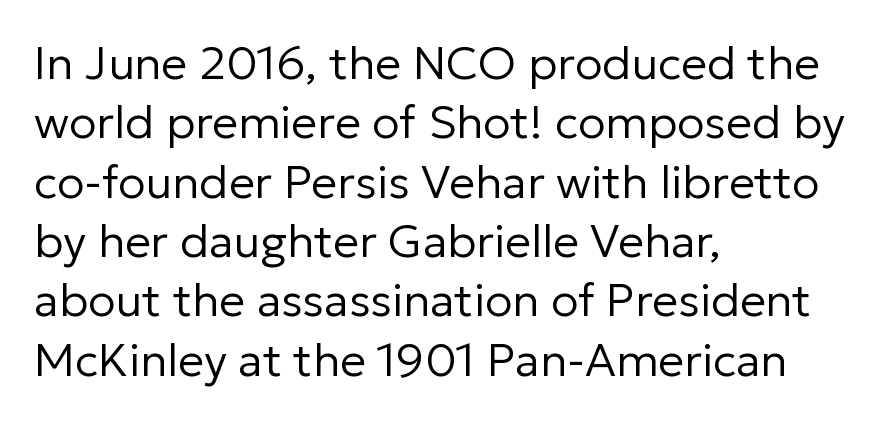
Observe the ordinary spacing: letters are neighbours, not strangers. What kind of face is this? One without serifs — a sans. This rendering features lettering with no underline. Posture: upright roman.
